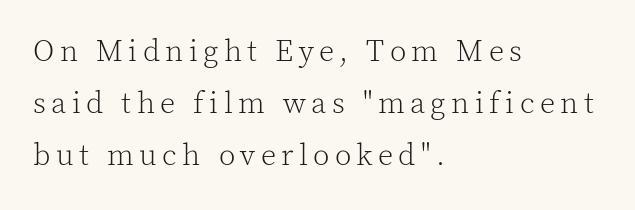
The image shows 30 px light serif type, upright; set left-aligned, line spacing 1.74x, not underlined; a medium x-height.
